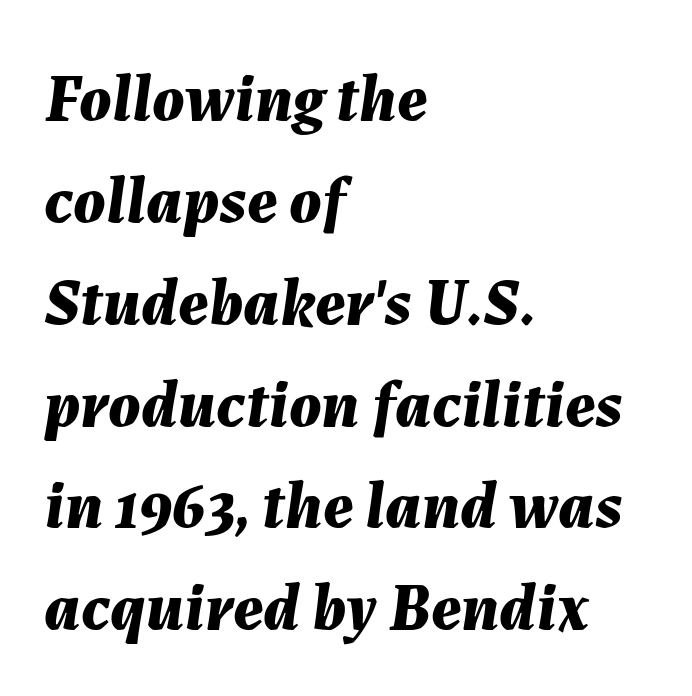
The image shows 67 px bold type, italic (leaning right); set left-aligned, normal line spacing (1.52x), normal letter spacing, not underlined; medium stroke contrast and a medium x-height.
